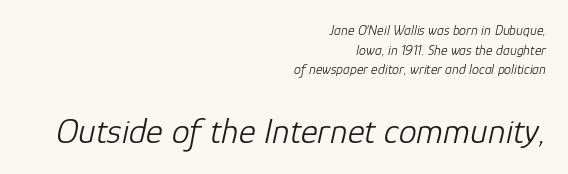
{"italic": "yes", "lean": "right", "slant_degrees": 12, "bold": "no", "weight": "light", "width": "normal", "stroke_contrast": "low", "x_height": "medium", "monospaced": "no", "underline": "no", "align": "right", "line_spacing": "normal", "line_spacing_ratio": 1.41, "letter_spacing": "normal", "letter_spacing_em": 0.0, "larger_block": "second", "size_ratio": 2.57, "glyph_px": 36}
